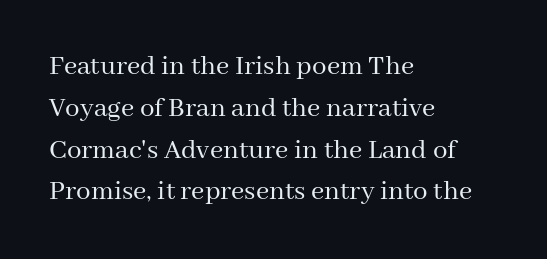
Bold? No — there's no thickening of the strokes. Check the space under the baseline: it is left empty. You could not count columns in this text — the font is proportionally spaced. Compared with a centered layout, this one pins lines to the left instead.
